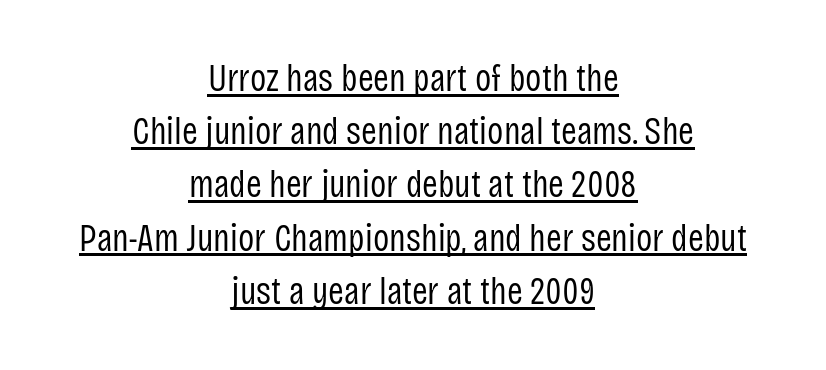
Is the block centered? Yes — each line is placed symmetrically about the middle. Compared with typical body copy, the letter spacing here is the same. To sum up the face: it is a sans, with no serifs. A typesetter would call this proportional, since set widths differ per character. A typesetter would call this leading conventional body-copy spacing. Does a line run under the words? Yes, clearly.
